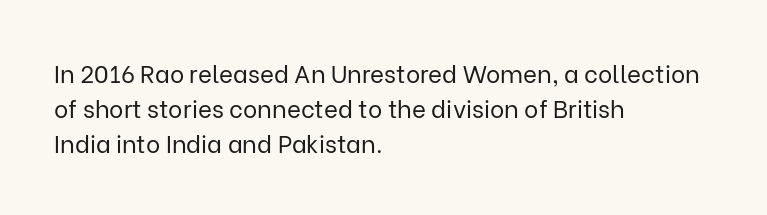
No word sits above an underline. This is the regular roman posture of the typeface. The lines in this sample share a left origin and differ only in where they stop. Successive baselines arrive at the customary interval.
